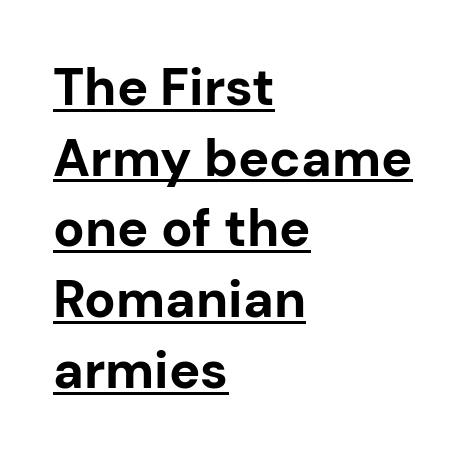
Q: Is the text bold? A: Yes.
Q: Is the text italic (slanted)? A: No, it is upright.
Q: Is the typeface a serif or a sans-serif typeface? A: Sans-serif.
Q: Is the text underlined? A: Yes.
Q: How is the paragraph aligned? A: Left-aligned.
Q: Is the spacing between letters normal or unusually wide? A: Normal.
Q: Is the spacing between lines tight, normal or loose? A: Normal.
Q: Width (condensed, normal, or wide)? A: Normal.
Q: Stroke contrast? A: Low.
Q: x-height? A: Medium.
Q: Monospaced? A: No.
